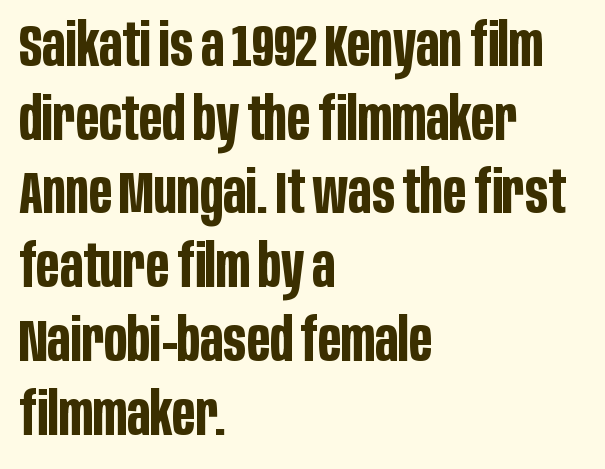
{"serif": "no", "italic": "no", "bold": "yes", "weight": "bold", "width": "condensed", "stroke_contrast": "low", "x_height": "large", "monospaced": "no", "underline": "no", "align": "left", "line_spacing": "normal", "line_spacing_ratio": 1.25, "letter_spacing": "normal", "letter_spacing_em": 0.0, "glyph_px": 59}
